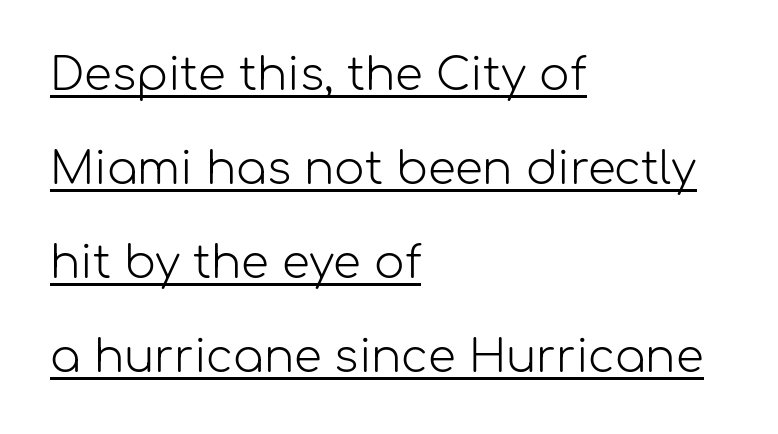
The passage shown is typeset with a sans-serif family. Note the varied advance widths — an 'i' is clearly narrower than an 'm'. Ordinary non-slanted type is in use. A quiet, ordinary-to-light weight characterises the typeface.
